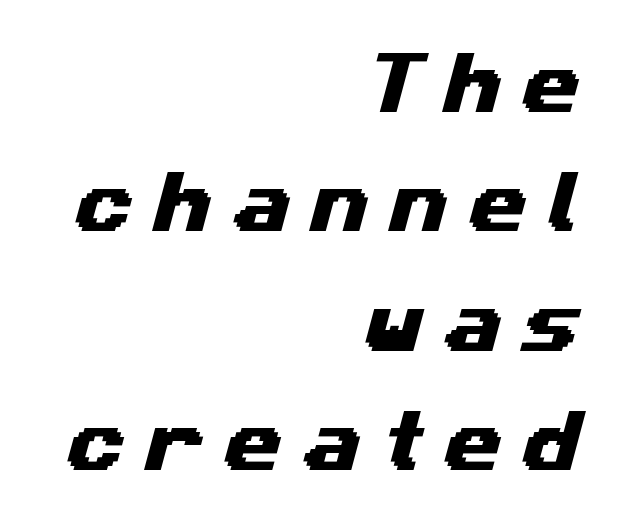
Q: Is the typeface a serif or a sans-serif typeface? A: Sans-serif.
Q: Is the text underlined? A: No.
Q: How is the paragraph aligned? A: Right-aligned.
Q: Is the spacing between letters normal or unusually wide? A: Unusually wide.
Q: Width (condensed, normal, or wide)? A: Wide.
Q: Stroke contrast? A: Medium.
Q: x-height? A: Medium.
Q: Monospaced? A: No.
